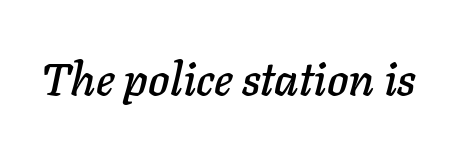
The text carries the slant typical of an italic or oblique font. The face used here is proportionally spaced, like ordinary book or web type. Words float on clear page, feet unadorned. Inter-character spacing is left at the font's built-in metrics.
